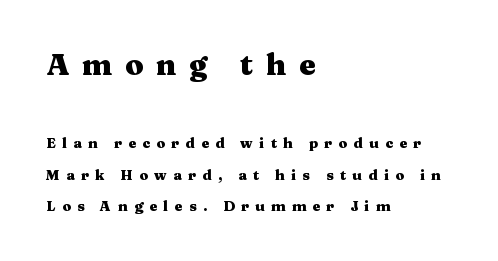
{"serif": "yes", "italic": "no", "bold": "yes", "weight": "heavy", "width": "wide", "stroke_contrast": "medium", "x_height": "medium", "monospaced": "no", "underline": "no", "align": "left", "line_spacing": "loose", "line_spacing_ratio": 2.24, "letter_spacing": "wide", "letter_spacing_em": 0.46, "larger_block": "first", "size_ratio": 2.07, "glyph_px": 29}
